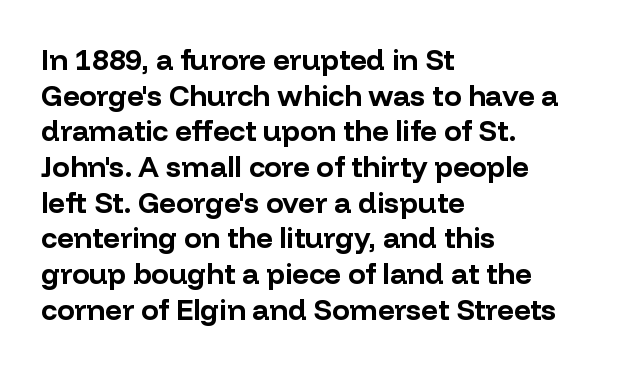
The image shows 29 px bold sans-serif type, upright; set left-aligned, line spacing 1.23x, normal letter spacing, not underlined; low stroke contrast and a medium x-height.
